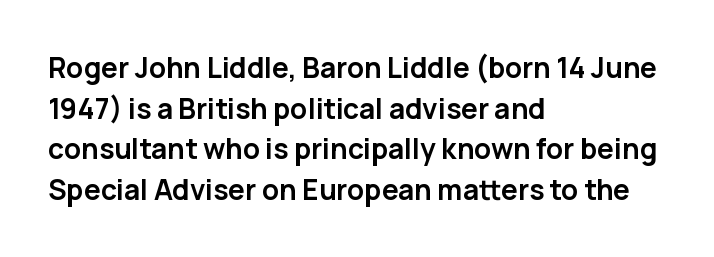
Clear beneath every line of the passage. The rendering uses a bold face; every stroke is thick and dark. These lines were composed using upright roman letters. The tracking reads as untouched default to a designer's eye.
